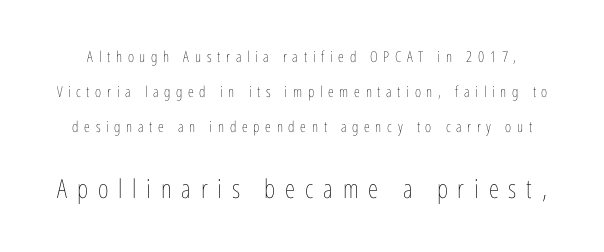
{"italic": "no", "bold": "no", "underline": "no", "line_spacing": "loose", "line_spacing_ratio": 2.32, "letter_spacing": "wide", "letter_spacing_em": 0.38, "larger_block": "second", "size_ratio": 1.73, "glyph_px": 26}
